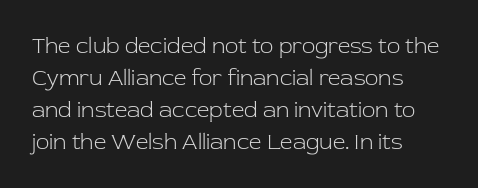
Q: Is the text bold? A: No.
Q: Is the text italic (slanted)? A: No, it is upright.
Q: Is the text underlined? A: No.
Q: How is the paragraph aligned? A: Left-aligned.
Q: Is the spacing between letters normal or unusually wide? A: Normal.
Q: Is the spacing between lines tight, normal or loose? A: Normal.
